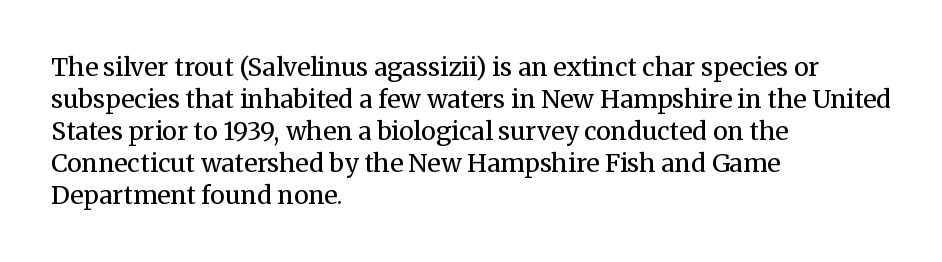
Q: Is the text bold? A: No.
Q: Is the text italic (slanted)? A: No, it is upright.
Q: Is the text underlined? A: No.
Q: How is the paragraph aligned? A: Left-aligned.
Q: Is the spacing between letters normal or unusually wide? A: Normal.
Q: Is the spacing between lines tight, normal or loose? A: Normal.
